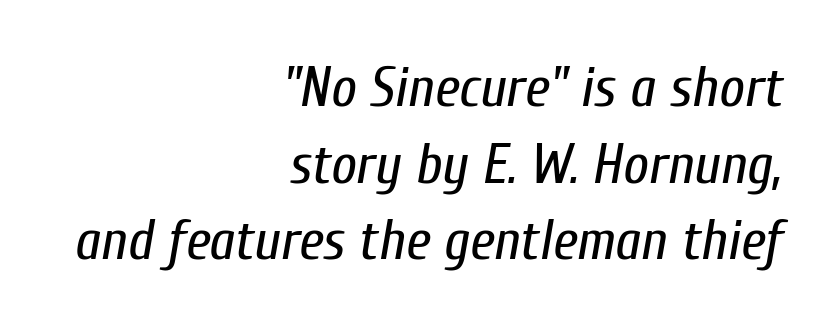
The image shows 56 px regular-weight, condensed type, italic (leaning right); set right-aligned, normal line spacing (1.37x), normal letter spacing, not underlined; low stroke contrast and a medium x-height.
